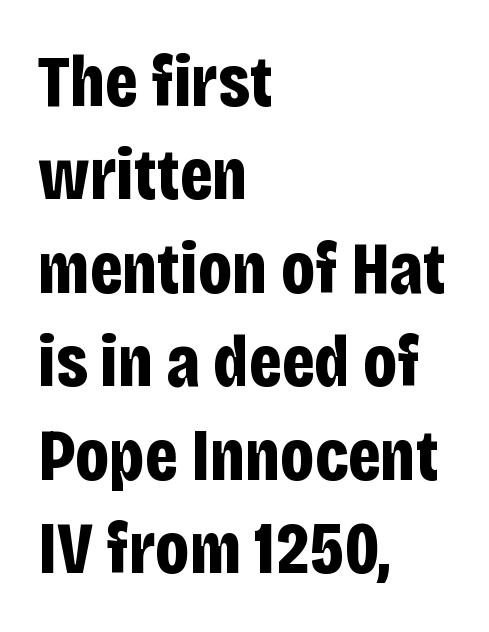
{"serif": "no", "italic": "no", "bold": "yes", "weight": "bold", "width": "condensed", "stroke_contrast": "low", "x_height": "large", "monospaced": "no", "underline": "no", "align": "left", "line_spacing": "normal", "line_spacing_ratio": 1.28, "letter_spacing": "normal", "letter_spacing_em": 0.0, "glyph_px": 73}
